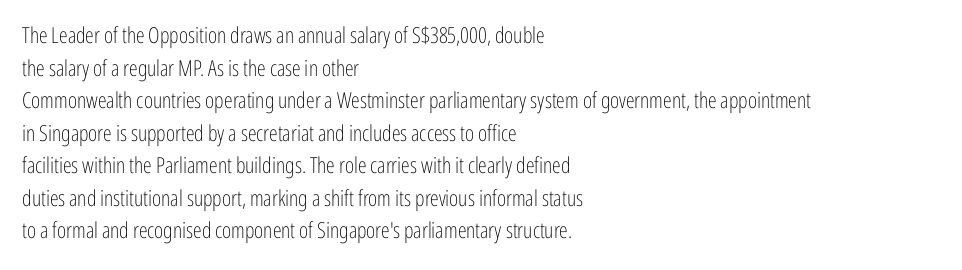
Rows of type keep a routine distance in the vertical direction. The space beneath each line is pristine and unruled. Which margin do the lines hug? The left one — the right edge is uneven. The letterforms sit shoulder to shoulder at normal distance.
